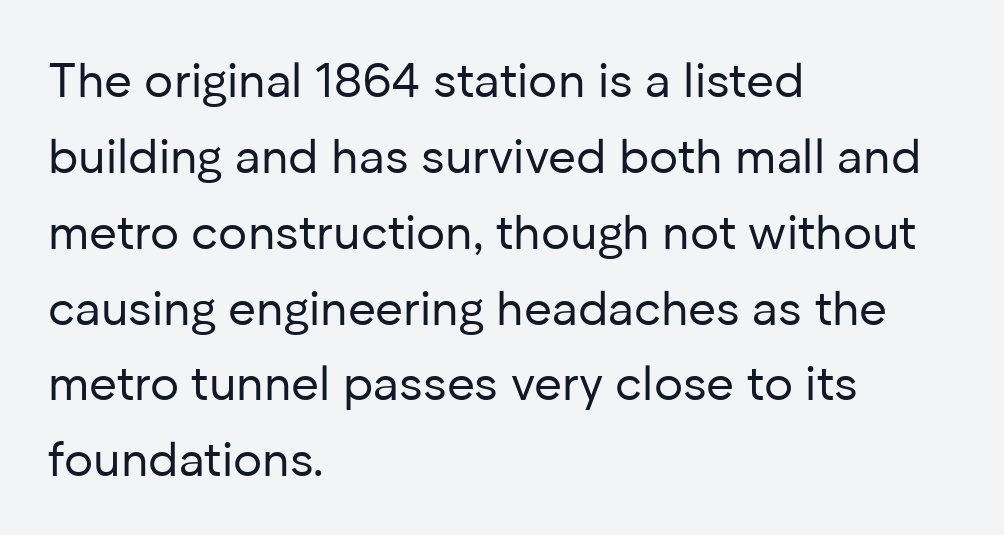
The specimen reads as upright at a glance. Is the stroke heavy? The answer is a plain regular-or-lighter. Any mark beneath the type? The region is blank. Interline gaps are of average width in this sample.
